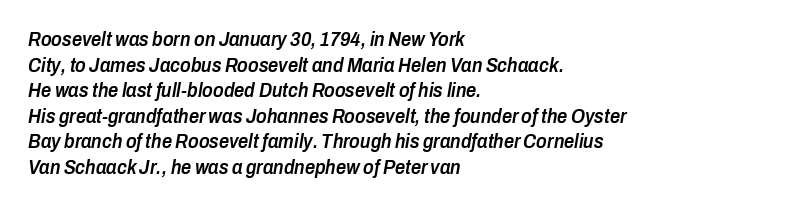
The rag falls on the right side of this text block. Weight: semibold (demi). Unmarked baselines from the first word to the last. The specimen reads as italic at a glance. This sample uses plain, unmodified letter spacing.
